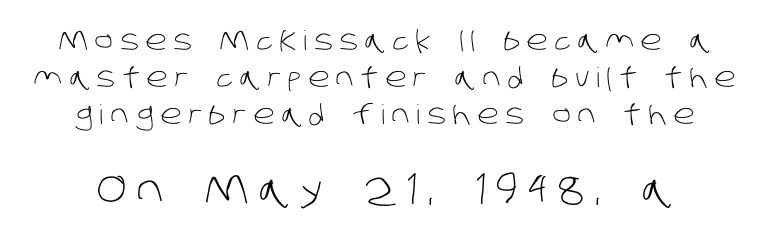
Horizontal bands of white between lines are of average thickness. Unmarked baselines from the first word to the last. Here the designer chose a conventional face with non-uniform glyph widths. Whoever set this made the second block the dominant, larger element.
